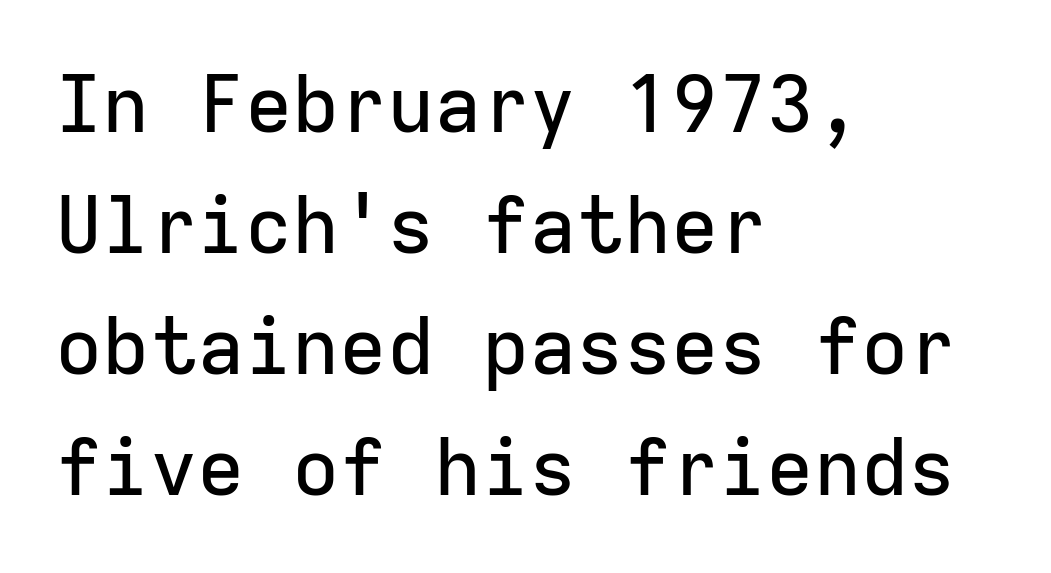
{"serif": "no", "italic": "no", "width": "normal", "stroke_contrast": "low", "x_height": "medium", "monospaced": "yes", "underline": "no", "align": "left", "line_spacing": "normal", "line_spacing_ratio": 1.53, "letter_spacing": "normal", "letter_spacing_em": 0.0, "glyph_px": 79}
